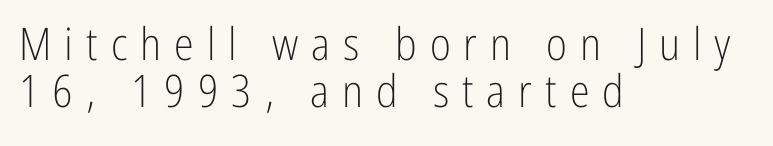
Q: Is the text bold? A: No.
Q: Is the text italic (slanted)? A: No, it is upright.
Q: Is the typeface a serif or a sans-serif typeface? A: Sans-serif.
Q: Is the text underlined? A: No.
Q: How is the paragraph aligned? A: Left-aligned.
Q: Is the spacing between letters normal or unusually wide? A: Unusually wide.
Q: Is the spacing between lines tight, normal or loose? A: Tight.
Q: Width (condensed, normal, or wide)? A: Condensed.
Q: Stroke contrast? A: Low.
Q: x-height? A: Medium.
Q: Monospaced? A: No.
